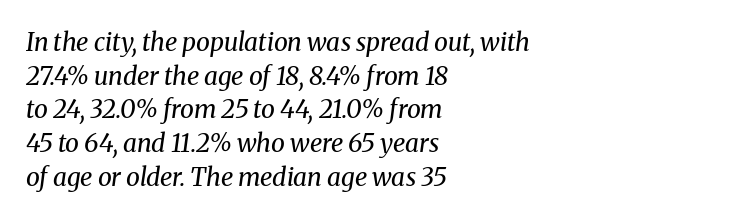
The image shows 25 px text type, italic (leaning right); set left-aligned, normal line spacing (1.35x), normal letter spacing, not underlined.
